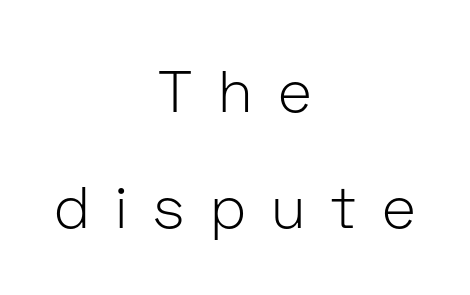
{"serif": "no", "italic": "no", "bold": "no", "weight": "light", "width": "normal", "stroke_contrast": "low", "x_height": "medium", "monospaced": "no", "underline": "no", "align": "center", "line_spacing": "loose", "line_spacing_ratio": 2.0, "letter_spacing": "wide", "letter_spacing_em": 0.44, "glyph_px": 58}
